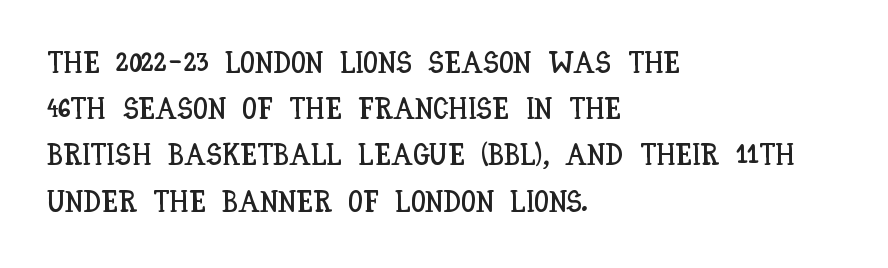
Q: Is the text italic (slanted)? A: No, it is upright.
Q: Is the text underlined? A: No.
Q: How is the paragraph aligned? A: Left-aligned.
Q: Is the spacing between letters normal or unusually wide? A: Normal.
Q: Is the spacing between lines tight, normal or loose? A: Normal.
Q: Width (condensed, normal, or wide)? A: Condensed.
Q: Stroke contrast? A: Low.
Q: x-height? A: Large.
Q: Monospaced? A: No.
